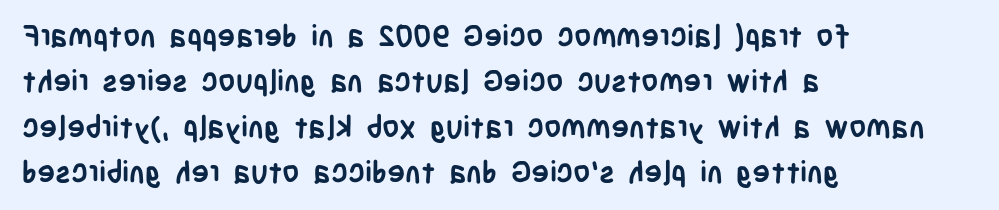
{"serif": "no", "italic": "no", "bold": "yes", "weight": "semibold", "width": "condensed", "stroke_contrast": "low", "x_height": "large", "monospaced": "no", "underline": "no", "align": "left", "line_spacing": "normal", "line_spacing_ratio": 1.51, "letter_spacing": "normal", "letter_spacing_em": 0.0, "glyph_px": 30}
